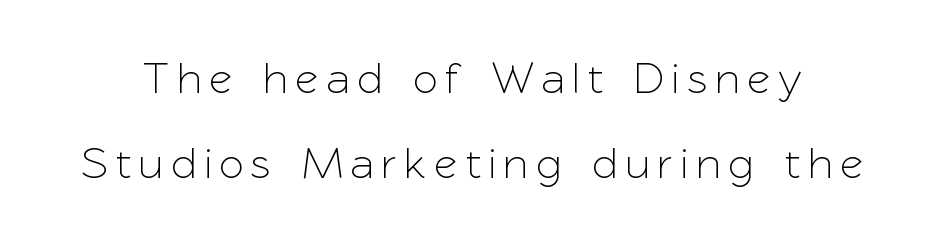
{"serif": "no", "italic": "no", "width": "normal", "stroke_contrast": "low", "x_height": "medium", "monospaced": "no", "underline": "no", "line_spacing": "loose", "line_spacing_ratio": 1.93, "letter_spacing": "wide", "letter_spacing_em": 0.21, "glyph_px": 44}
